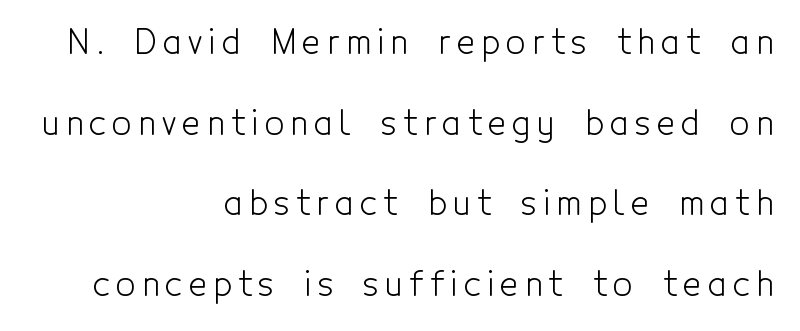
Q: Is the text bold? A: No.
Q: Is the text italic (slanted)? A: No, it is upright.
Q: Is the typeface a serif or a sans-serif typeface? A: Sans-serif.
Q: Is the text underlined? A: No.
Q: How is the paragraph aligned? A: Right-aligned.
Q: Is the spacing between lines tight, normal or loose? A: Loose.
Q: Width (condensed, normal, or wide)? A: Condensed.
Q: x-height? A: Medium.
Q: Monospaced? A: No.
